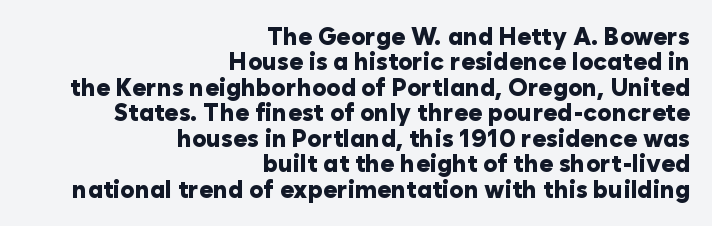
The image shows 24 px bold type, upright; set right-aligned, tight line spacing (1.06x), normal letter spacing, not underlined.
